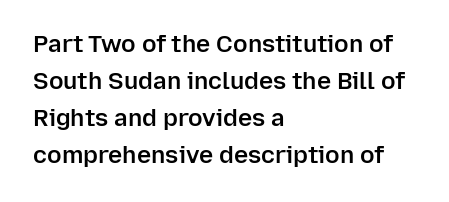
Q: Is the text bold? A: Semi-bold.
Q: Is the text italic (slanted)? A: No, it is upright.
Q: Is the text underlined? A: No.
Q: How is the paragraph aligned? A: Left-aligned.
Q: Is the spacing between letters normal or unusually wide? A: Normal.
Q: Is the spacing between lines tight, normal or loose? A: Normal.
